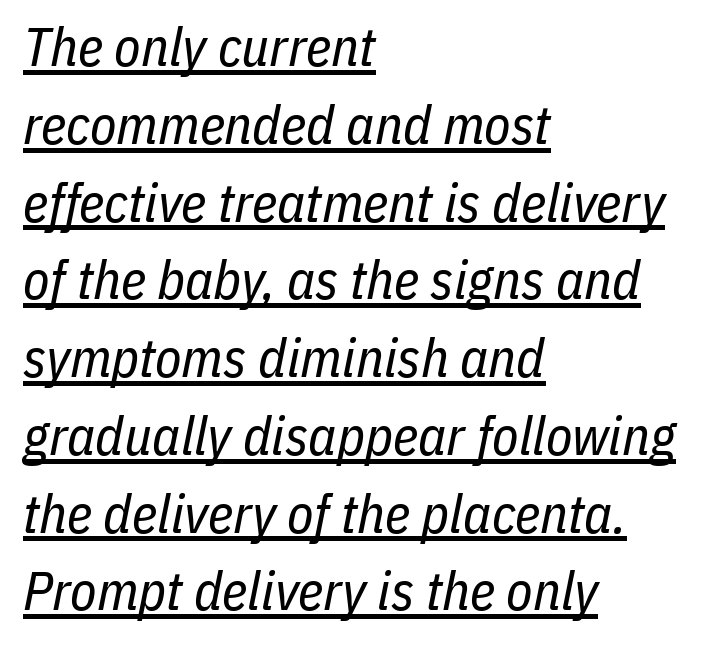
Q: Is the text bold? A: No.
Q: Is the text italic (slanted)? A: Yes, it leans right by about 11 degrees.
Q: Is the text underlined? A: Yes.
Q: How is the paragraph aligned? A: Left-aligned.
Q: Is the spacing between letters normal or unusually wide? A: Normal.
Q: Is the spacing between lines tight, normal or loose? A: Normal.
Q: Width (condensed, normal, or wide)? A: Condensed.
Q: Stroke contrast? A: Low.
Q: x-height? A: Medium.
Q: Monospaced? A: No.
